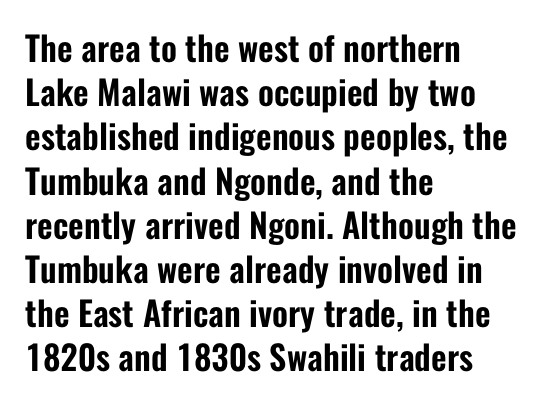
Q: Is the text italic (slanted)? A: No, it is upright.
Q: Is the typeface a serif or a sans-serif typeface? A: Sans-serif.
Q: Is the text underlined? A: No.
Q: How is the paragraph aligned? A: Left-aligned.
Q: Is the spacing between letters normal or unusually wide? A: Normal.
Q: Is the spacing between lines tight, normal or loose? A: Normal.
Q: Width (condensed, normal, or wide)? A: Condensed.
Q: Stroke contrast? A: Low.
Q: x-height? A: Medium.
Q: Monospaced? A: No.
